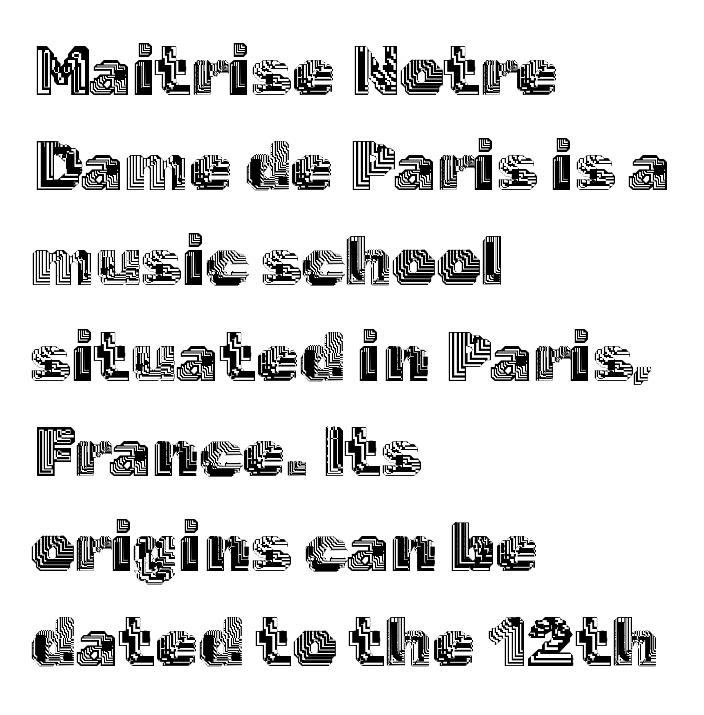
Q: Is the text italic (slanted)? A: No, it is upright.
Q: Is the text underlined? A: No.
Q: How is the paragraph aligned? A: Left-aligned.
Q: Is the spacing between letters normal or unusually wide? A: Normal.
Q: Is the spacing between lines tight, normal or loose? A: Normal.
Q: Width (condensed, normal, or wide)? A: Normal.
Q: x-height? A: Medium.
Q: Monospaced? A: No.
